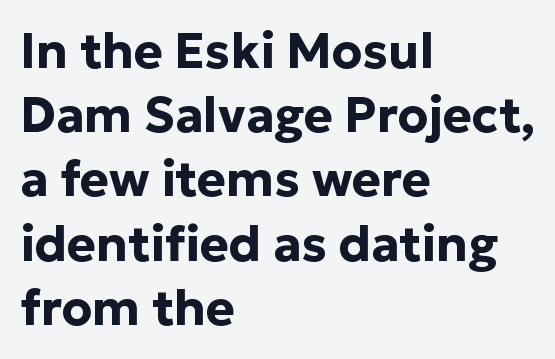
The letters are bold, with thick, heavy strokes. All the whitespace from short lines collects on the right. The font's upright variant was chosen for this text. The zone under the glyphs is completely vacant.
